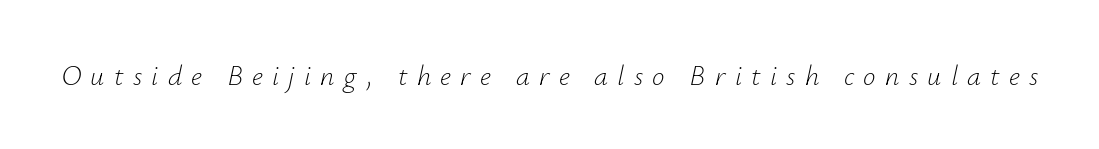
{"italic": "yes", "lean": "right", "slant_degrees": 12, "bold": "no", "weight": "light", "width": "normal", "stroke_contrast": "low", "x_height": "small", "monospaced": "no", "underline": "no", "letter_spacing": "wide", "letter_spacing_em": 0.33, "glyph_px": 28}
